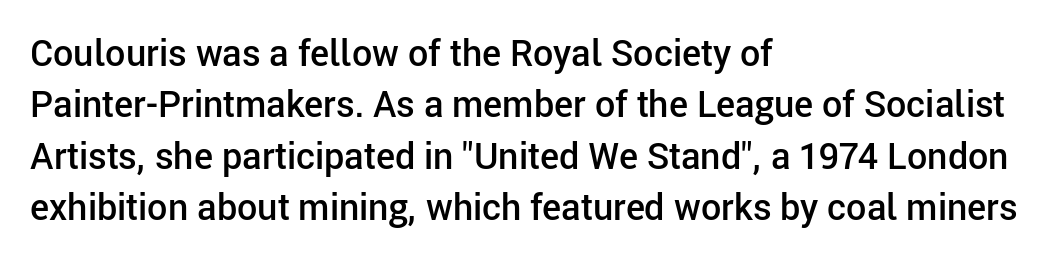
The strip under each line holds only bare page. The rendering uses natural spacing where letterforms have individual widths. Glyph-to-glyph distance matches everyday printed text. This rendering employs a face without finishing strokes, i.e., a sans-serif.
